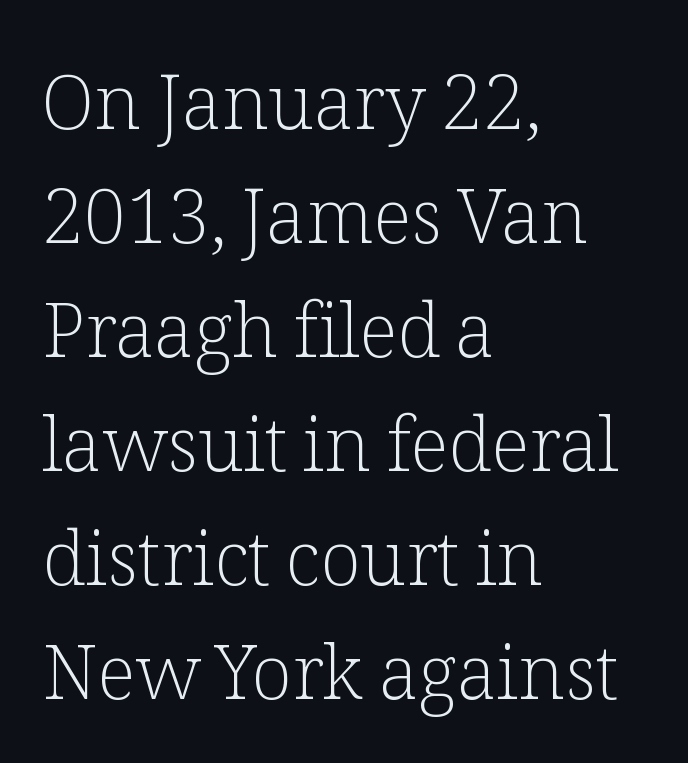
{"serif": "yes", "italic": "no", "bold": "no", "weight": "light", "width": "normal", "stroke_contrast": "low", "x_height": "medium", "monospaced": "no", "underline": "no", "align": "left", "line_spacing": "normal", "line_spacing_ratio": 1.52, "letter_spacing": "normal", "letter_spacing_em": 0.0, "glyph_px": 75}
